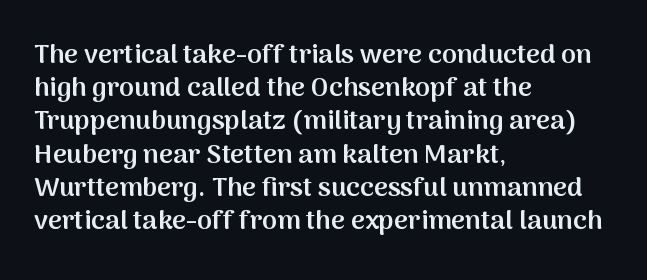
The image shows 27 px text type, upright; set left-aligned, line spacing 1.23x, normal letter spacing, not underlined.
